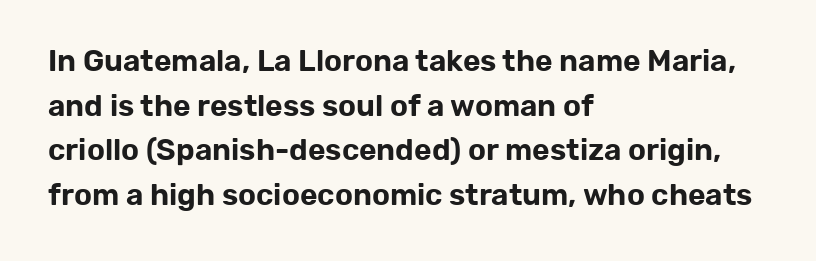
Q: Is the text italic (slanted)? A: No, it is upright.
Q: Is the typeface a serif or a sans-serif typeface? A: Sans-serif.
Q: Is the text underlined? A: No.
Q: How is the paragraph aligned? A: Left-aligned.
Q: Is the spacing between letters normal or unusually wide? A: Normal.
Q: Is the spacing between lines tight, normal or loose? A: Normal.
Q: Width (condensed, normal, or wide)? A: Normal.
Q: Stroke contrast? A: Low.
Q: x-height? A: Medium.
Q: Monospaced? A: No.
